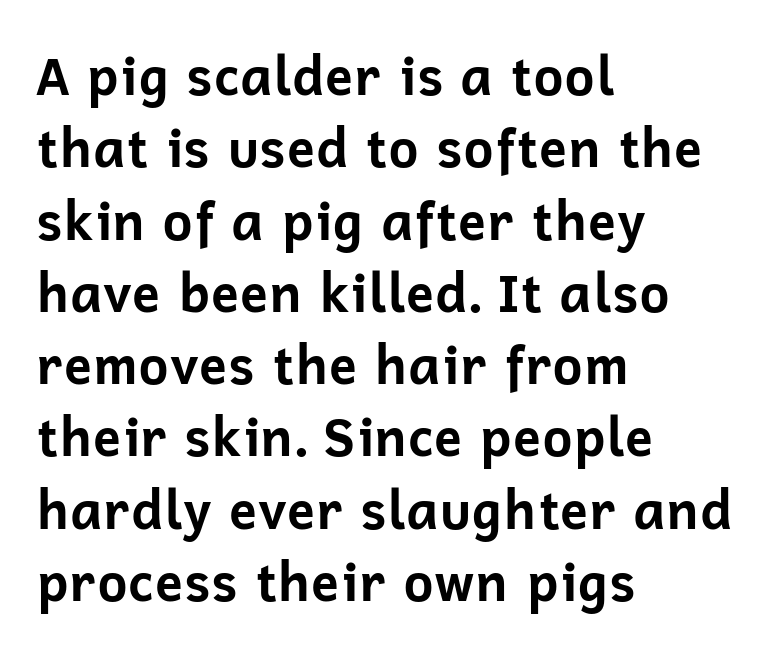
Q: Is the text bold? A: Yes.
Q: Is the text italic (slanted)? A: No, it is upright.
Q: Is the typeface a serif or a sans-serif typeface? A: Sans-serif.
Q: Is the text underlined? A: No.
Q: How is the paragraph aligned? A: Left-aligned.
Q: Is the spacing between letters normal or unusually wide? A: Normal.
Q: Is the spacing between lines tight, normal or loose? A: Normal.
Q: Width (condensed, normal, or wide)? A: Normal.
Q: Stroke contrast? A: Low.
Q: x-height? A: Medium.
Q: Monospaced? A: No.
